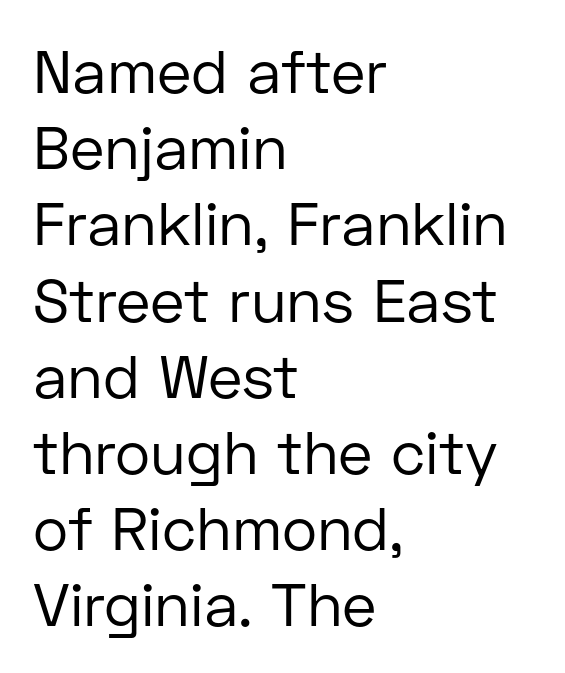
The image shows 60 px regular-weight sans-serif type, upright; set left-aligned, normal line spacing (1.27x), normal letter spacing, not underlined; low stroke contrast and a medium x-height.
